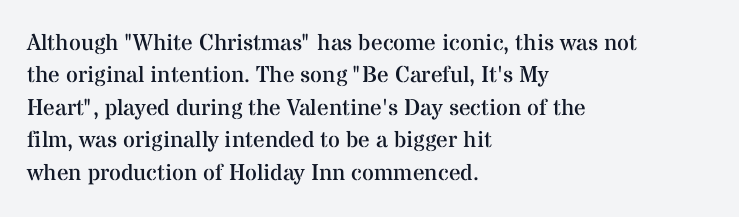
The image shows 23 px text type, upright; set left-aligned, normal line spacing (1.41x), normal letter spacing, not underlined.
